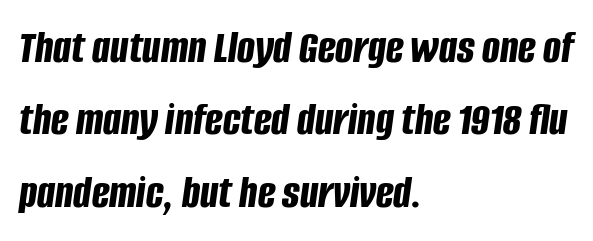
The image shows 47 px bold, condensed type, italic (leaning right); set left-aligned, normal line spacing (1.54x), normal letter spacing, not underlined; low stroke contrast and a large x-height.
